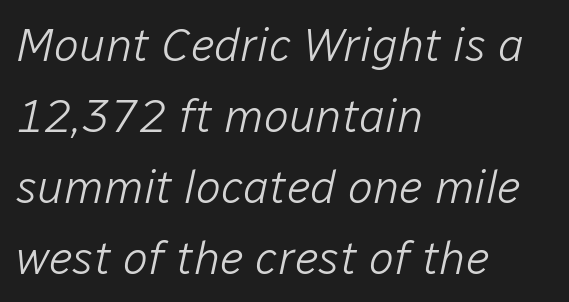
The image shows 47 px light type, italic (leaning right); set left-aligned, normal line spacing (1.51x), normal letter spacing, not underlined; low stroke contrast and a medium x-height.
